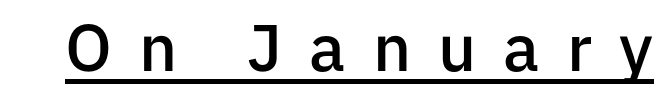
{"serif": "no", "italic": "no", "bold": "semi", "weight": "semibold", "width": "normal", "stroke_contrast": "low", "x_height": "medium", "monospaced": "no", "underline": "yes", "letter_spacing": "wide", "letter_spacing_em": 0.41, "glyph_px": 66}
